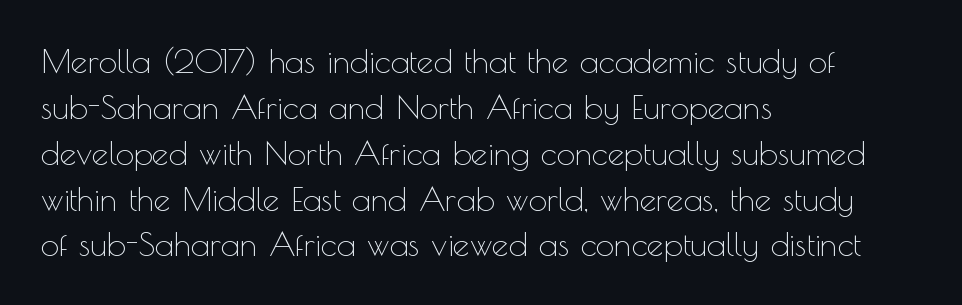
Q: Is the text bold? A: No.
Q: Is the text italic (slanted)? A: No, it is upright.
Q: Is the typeface a serif or a sans-serif typeface? A: Sans-serif.
Q: Is the text underlined? A: No.
Q: How is the paragraph aligned? A: Left-aligned.
Q: Is the spacing between letters normal or unusually wide? A: Normal.
Q: Is the spacing between lines tight, normal or loose? A: Normal.
Q: Width (condensed, normal, or wide)? A: Normal.
Q: x-height? A: Small.
Q: Monospaced? A: No.
